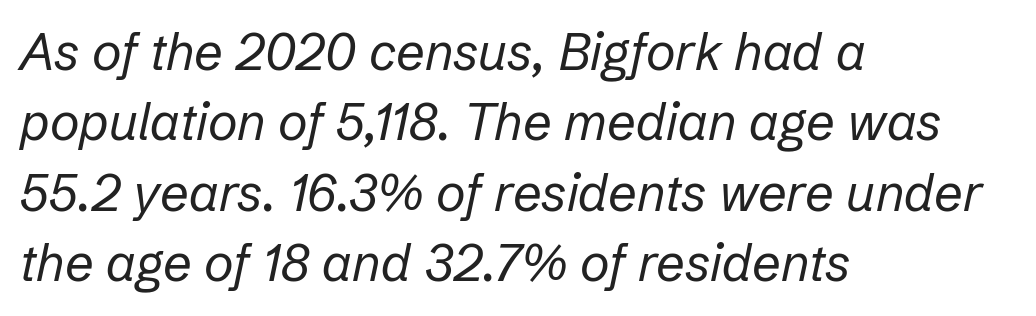
Q: Is the text bold? A: No.
Q: Is the text italic (slanted)? A: Yes, it leans right by about 12 degrees.
Q: Is the text underlined? A: No.
Q: How is the paragraph aligned? A: Left-aligned.
Q: Is the spacing between letters normal or unusually wide? A: Normal.
Q: Is the spacing between lines tight, normal or loose? A: Normal.
Q: Width (condensed, normal, or wide)? A: Normal.
Q: Stroke contrast? A: Low.
Q: x-height? A: Medium.
Q: Monospaced? A: No.
